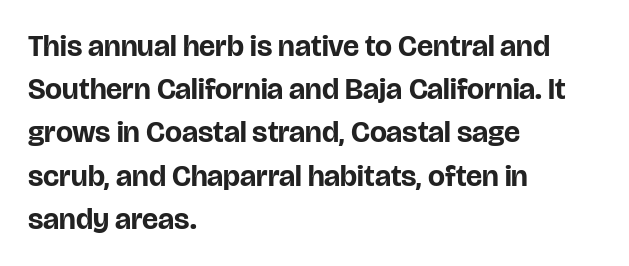
Here the designer chose a conventional face with non-uniform glyph widths. Honestly, the letter spacing is just normal — you wouldn't notice it. Vertical spacing — default. Unlike italic type, these characters show no tilt at all.
